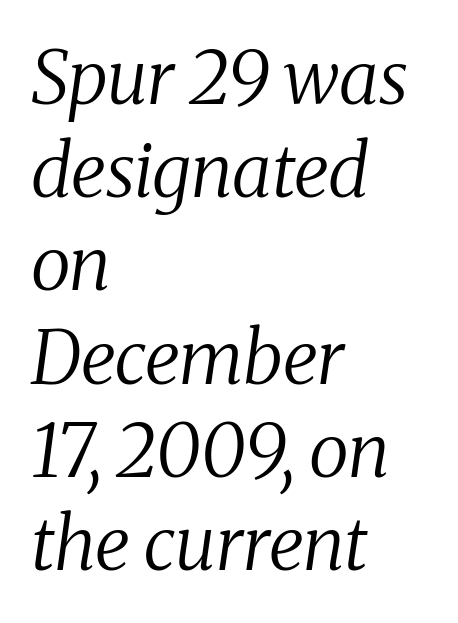
{"serif": "yes", "italic": "yes", "lean": "right", "slant_degrees": 8, "bold": "no", "weight": "regular", "width": "normal", "stroke_contrast": "medium", "x_height": "medium", "monospaced": "no", "underline": "no", "align": "left", "line_spacing": "normal", "line_spacing_ratio": 1.26, "letter_spacing": "normal", "letter_spacing_em": 0.0, "glyph_px": 74}
